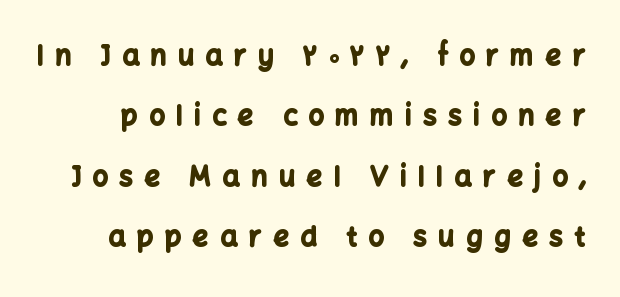
The image shows 27 px bold type, upright; set loose line spacing (2.24x), unusually wide letter spacing (+0.43 em), not underlined.
